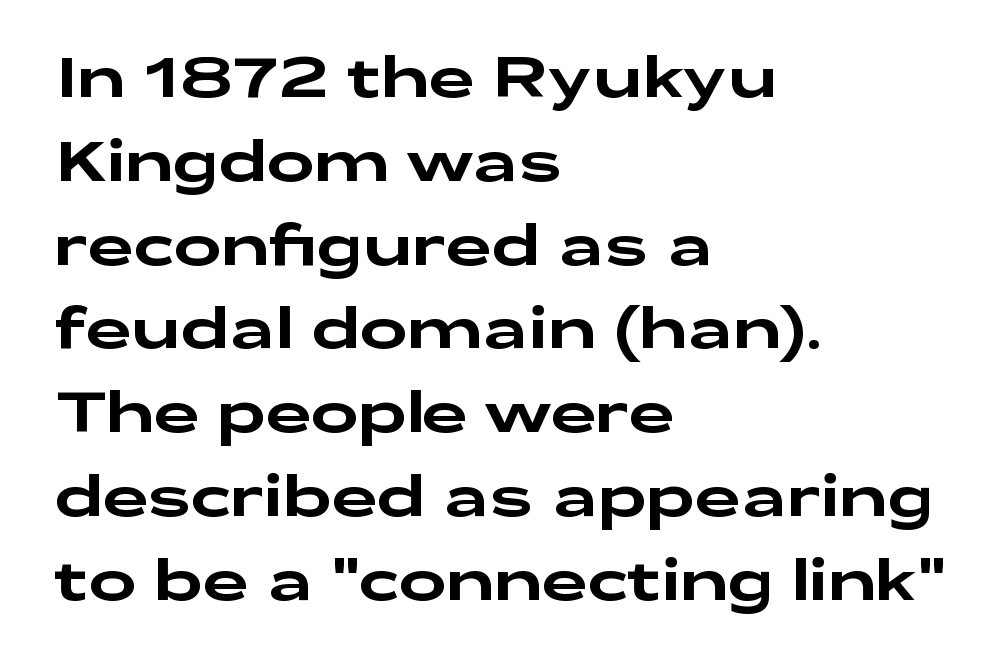
The image shows 57 px wide sans-serif type, upright; set left-aligned, normal line spacing (1.47x), normal letter spacing, not underlined; low stroke contrast and a medium x-height.
